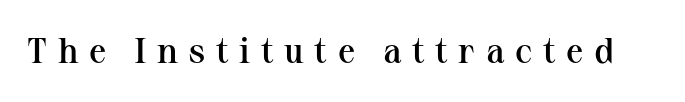
Tracking value appears strongly positive — letters spread wide. In terms of weight, the rendering is demibold, just under bold. Check under the words: just untouched page. Every character sits straight up, as roman type does. This sample uses a serif face. This sample has the flowing, uneven cadence of proportional lettering.
